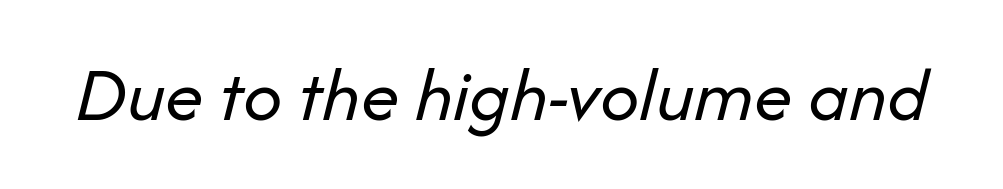
Is the letter spacing exaggerated? No — it looks like the ordinary default. The rendering applies a slant to the glyphs. Summary of weight: not heavy and not bold. Proportional: the letters do not fall into vertical columns. Honestly, there is no underline to notice here at all.
